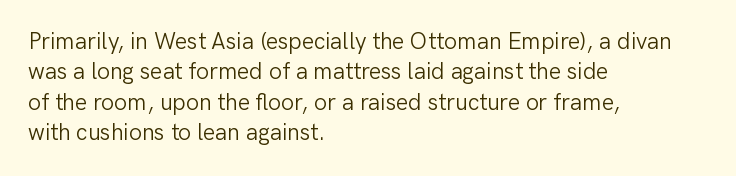
Q: Is the text bold? A: No.
Q: Is the text italic (slanted)? A: No, it is upright.
Q: Is the text underlined? A: No.
Q: How is the paragraph aligned? A: Left-aligned.
Q: Is the spacing between letters normal or unusually wide? A: Normal.
Q: Is the spacing between lines tight, normal or loose? A: Normal.
